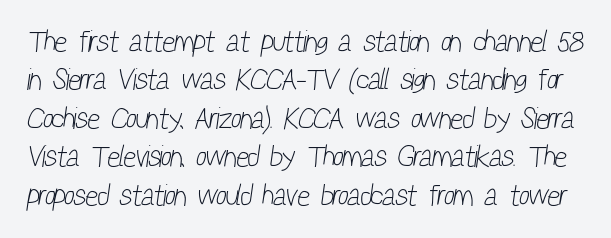
Q: Is the text bold? A: No.
Q: Is the typeface a serif or a sans-serif typeface? A: Sans-serif.
Q: Is the text underlined? A: No.
Q: Is the spacing between letters normal or unusually wide? A: Normal.
Q: Is the spacing between lines tight, normal or loose? A: Normal.
Q: Width (condensed, normal, or wide)? A: Condensed.
Q: Stroke contrast? A: Low.
Q: x-height? A: Medium.
Q: Monospaced? A: No.
